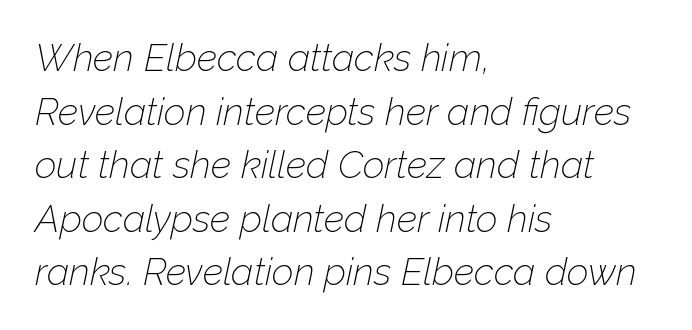
{"italic": "yes", "lean": "right", "slant_degrees": 12, "bold": "no", "weight": "thin", "width": "normal", "stroke_contrast": "low", "x_height": "medium", "monospaced": "no", "underline": "no", "align": "left", "line_spacing": "normal", "line_spacing_ratio": 1.41, "letter_spacing": "normal", "letter_spacing_em": 0.0, "glyph_px": 38}
